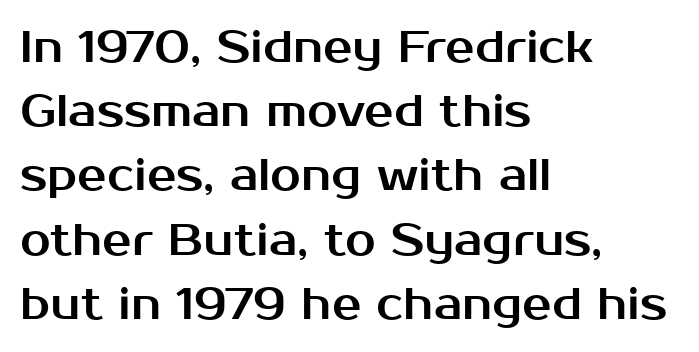
This sample is left-justified, so line endings fall wherever the words run out. The space beneath each line is pristine and unruled. Does extra space separate the letters? No, they use regular spacing. Do the letters lean? They stand straight. Nothing sits at the stroke ends, so this counts as sans-serif.
